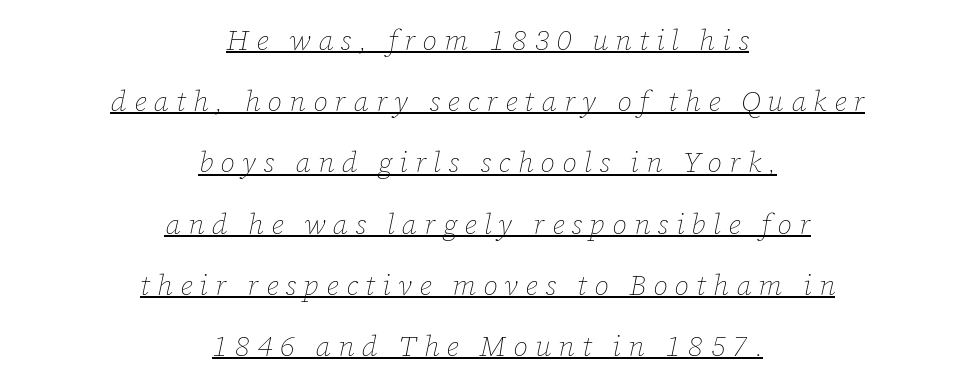
The image shows 29 px thin type, italic (leaning right); set centered, loose line spacing (2.11x), unusually wide letter spacing (+0.25 em), underlined; low stroke contrast and a medium x-height.
